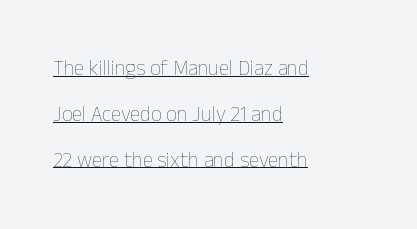
Q: Is the text bold? A: No.
Q: Is the text italic (slanted)? A: No, it is upright.
Q: Is the text underlined? A: Yes.
Q: How is the paragraph aligned? A: Left-aligned.
Q: Is the spacing between letters normal or unusually wide? A: Normal.
Q: Is the spacing between lines tight, normal or loose? A: Loose.
